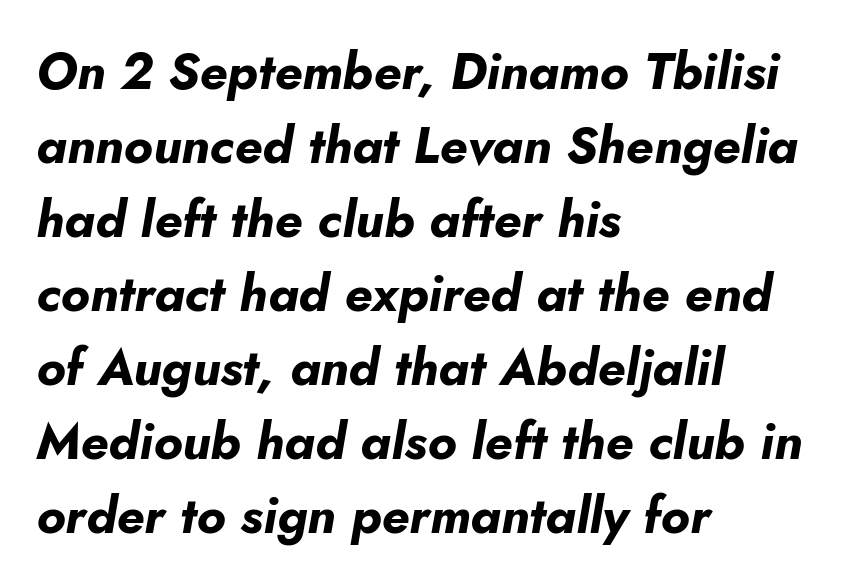
Q: Is the text bold? A: Yes.
Q: Is the text italic (slanted)? A: Yes, it leans right by about 10 degrees.
Q: Is the text underlined? A: No.
Q: How is the paragraph aligned? A: Left-aligned.
Q: Is the spacing between letters normal or unusually wide? A: Normal.
Q: Is the spacing between lines tight, normal or loose? A: Normal.
Q: Width (condensed, normal, or wide)? A: Normal.
Q: Stroke contrast? A: Low.
Q: x-height? A: Small.
Q: Monospaced? A: No.
